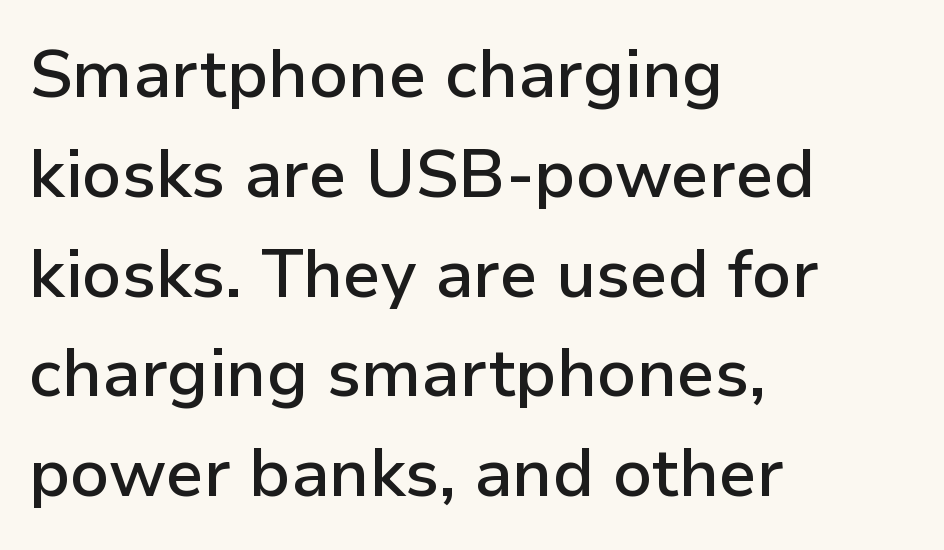
Q: Is the text bold? A: Semi-bold.
Q: Is the text italic (slanted)? A: No, it is upright.
Q: Is the typeface a serif or a sans-serif typeface? A: Sans-serif.
Q: Is the text underlined? A: No.
Q: How is the paragraph aligned? A: Left-aligned.
Q: Is the spacing between letters normal or unusually wide? A: Normal.
Q: Is the spacing between lines tight, normal or loose? A: Normal.
Q: Width (condensed, normal, or wide)? A: Normal.
Q: Stroke contrast? A: Low.
Q: x-height? A: Medium.
Q: Monospaced? A: No.
